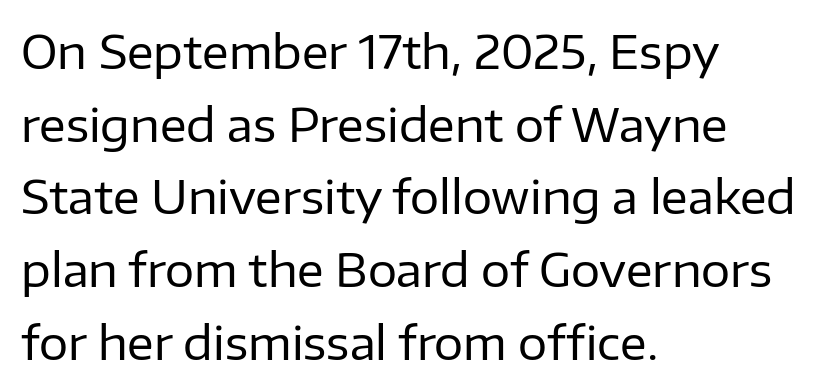
{"serif": "no", "italic": "no", "bold": "no", "weight": "regular", "width": "normal", "stroke_contrast": "low", "x_height": "medium", "monospaced": "no", "underline": "no", "align": "left", "line_spacing": "normal", "line_spacing_ratio": 1.58, "letter_spacing": "normal", "letter_spacing_em": 0.0, "glyph_px": 46}
